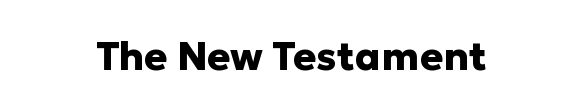
The image shows 39 px heavy sans-serif type, upright; set normal letter spacing, not underlined; low stroke contrast and a medium x-height.
